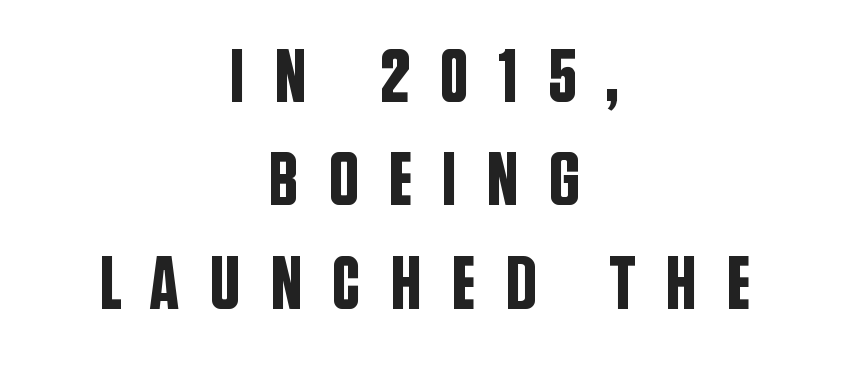
The letters carry no serifs — their stems end cleanly without finishing strokes. Posture: straight, roman, zero tilt. One glance says typical: line gaps are just what's usual. Only glyphs here, with clear space below each row. Proportional: the letters do not fall into vertical columns.
